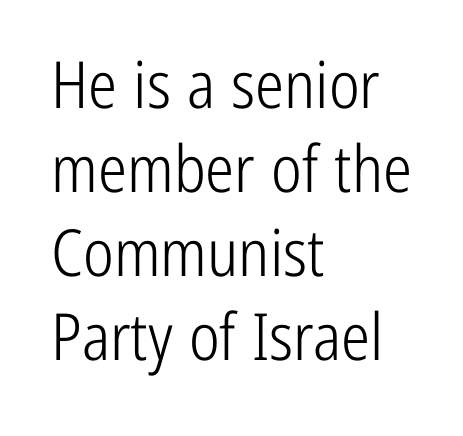
Character widths vary here, with narrow letters taking less room than wide ones. This sample uses an upright cut, with every glyph sitting square on the baseline. Which margin do the lines hug? The left one — the right edge is uneven. Classification — sans serif. Does extra space separate the letters? No, they use regular spacing.
